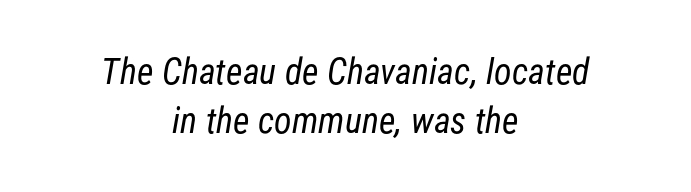
The image shows 36 px regular-weight, condensed sans-serif type; set centered, normal line spacing (1.36x), normal letter spacing, not underlined; low stroke contrast and a medium x-height.
